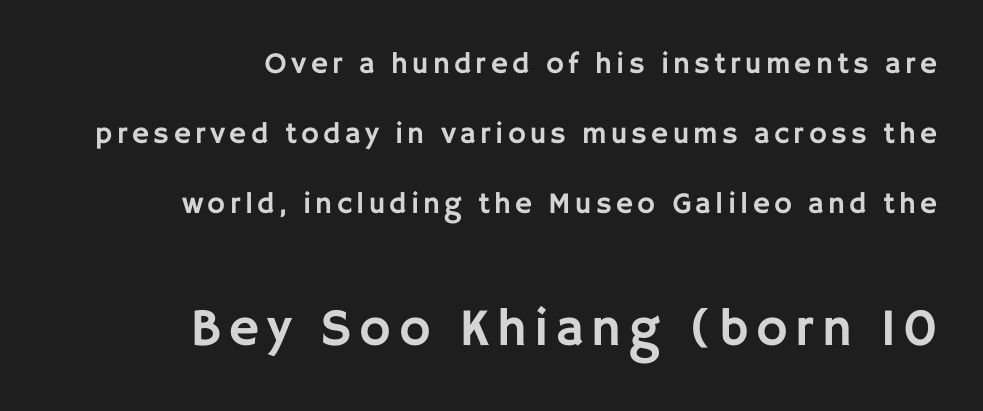
{"serif": "no", "italic": "no", "width": "normal", "stroke_contrast": "low", "x_height": "large", "monospaced": "no", "underline": "no", "align": "right", "line_spacing": "loose", "line_spacing_ratio": 2.33, "larger_block": "second", "size_ratio": 1.77, "glyph_px": 53}
